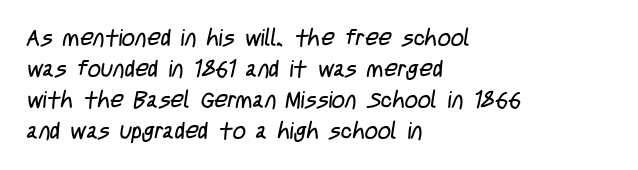
The image shows 23 px text type; set left-aligned, normal line spacing (1.35x), normal letter spacing, not underlined.
